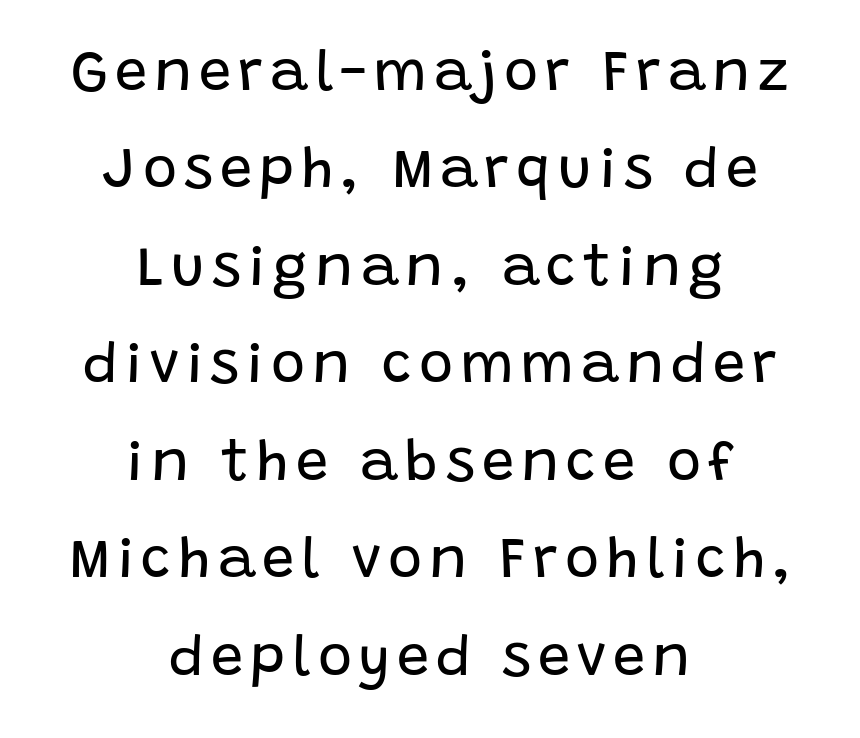
{"serif": "no", "italic": "no", "bold": "no", "weight": "regular", "width": "normal", "stroke_contrast": "low", "x_height": "large", "monospaced": "no", "underline": "no", "align": "center", "line_spacing": "normal", "line_spacing_ratio": 1.68, "glyph_px": 58}
